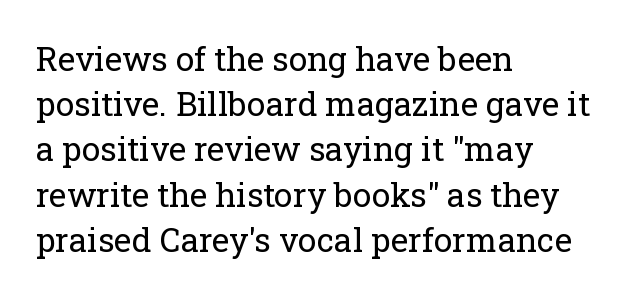
The image shows 33 px regular-weight serif type, upright; set left-aligned, normal line spacing (1.37x), normal letter spacing, not underlined; low stroke contrast and a medium x-height.
